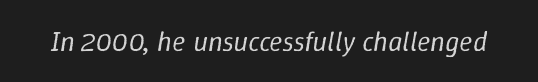
The image shows 28 px regular-weight type, italic (leaning right); set normal letter spacing, not underlined; low stroke contrast and a medium x-height.
